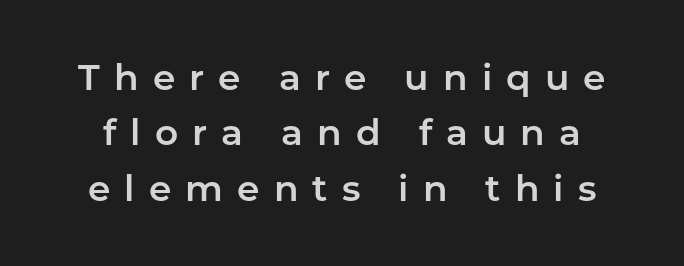
Q: Is the text italic (slanted)? A: No, it is upright.
Q: Is the typeface a serif or a sans-serif typeface? A: Sans-serif.
Q: Is the text underlined? A: No.
Q: Is the spacing between letters normal or unusually wide? A: Unusually wide.
Q: Is the spacing between lines tight, normal or loose? A: Normal.
Q: Width (condensed, normal, or wide)? A: Normal.
Q: Stroke contrast? A: Low.
Q: x-height? A: Medium.
Q: Monospaced? A: No.
